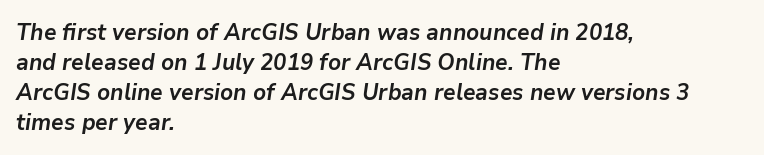
The image shows 23 px bold type, italic (leaning right); set left-aligned, normal line spacing (1.3x), normal letter spacing, not underlined.
